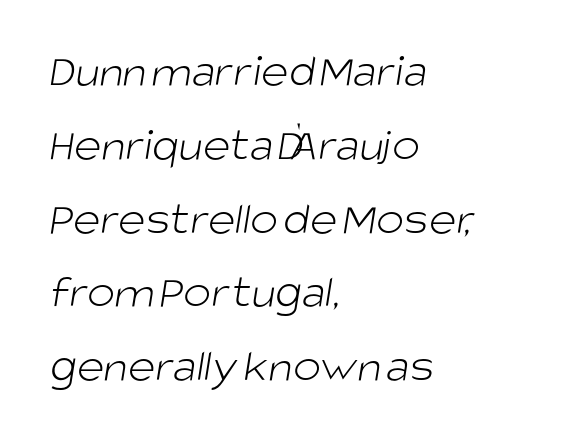
{"serif": "no", "bold": "no", "weight": "light", "width": "normal", "stroke_contrast": "low", "x_height": "large", "monospaced": "no", "underline": "no", "align": "left", "line_spacing": "normal", "line_spacing_ratio": 1.57, "letter_spacing": "normal", "letter_spacing_em": 0.0, "glyph_px": 47}
